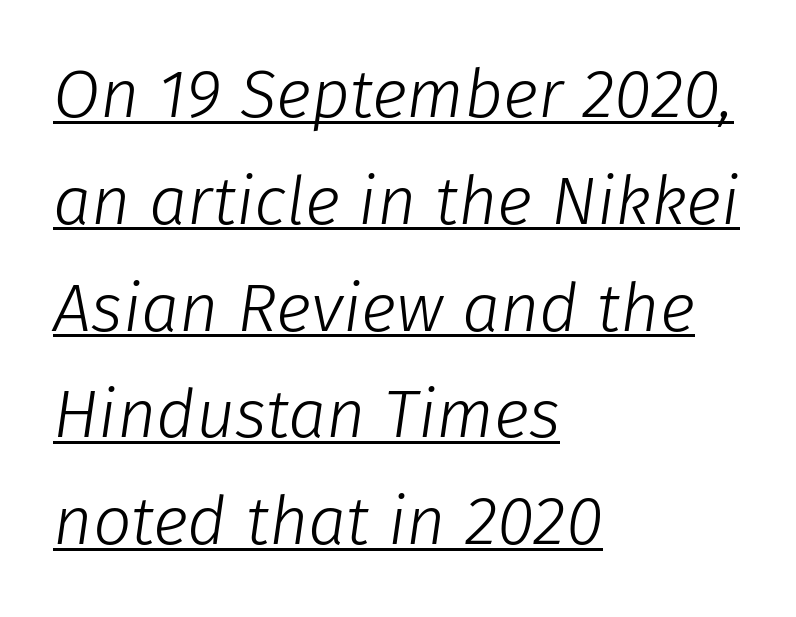
Tracking here is standard; glyphs follow each other at the usual distance. What decoration does the sample have? An underline. Style check: oblique. Stroke thickness stays within the range of a standard reading face or lighter. These lines are rendered in a variable-pitch font.
